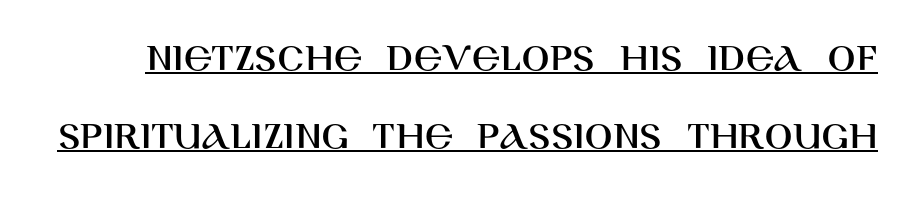
Think of a printed novel: that variable character pitch is what you see here. The rendered words wear a rule along their underside. These lines stand farther apart than default settings would place them. A typesetter would call this zero additional tracking. A roman cut, with each character standing at attention.
